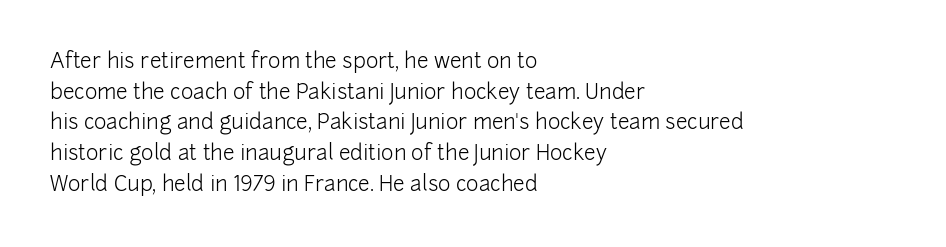
The strip under each line holds only bare page. The lines in this sample share a left origin and differ only in where they stop. The block of text has a typical density, with ordinary space between rows. A typesetter would call this zero additional tracking. Each stroke keeps to a modest, everyday thickness or less. Style check: upright.
